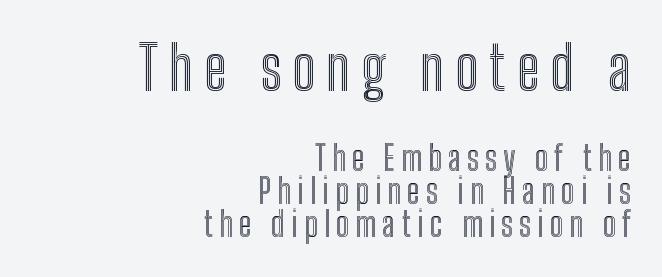
{"italic": "no", "width": "condensed", "x_height": "medium", "monospaced": "no", "underline": "no", "align": "right", "line_spacing": "tight", "line_spacing_ratio": 0.97, "larger_block": "first", "size_ratio": 1.76, "glyph_px": 60}
